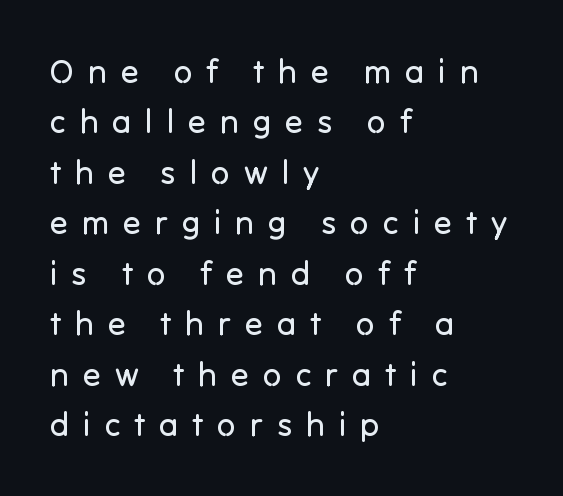
Q: Is the text bold? A: No.
Q: Is the text italic (slanted)? A: No, it is upright.
Q: Is the typeface a serif or a sans-serif typeface? A: Sans-serif.
Q: Is the text underlined? A: No.
Q: How is the paragraph aligned? A: Left-aligned.
Q: Is the spacing between letters normal or unusually wide? A: Unusually wide.
Q: Is the spacing between lines tight, normal or loose? A: Normal.
Q: Width (condensed, normal, or wide)? A: Normal.
Q: Stroke contrast? A: Low.
Q: x-height? A: Medium.
Q: Monospaced? A: No.
